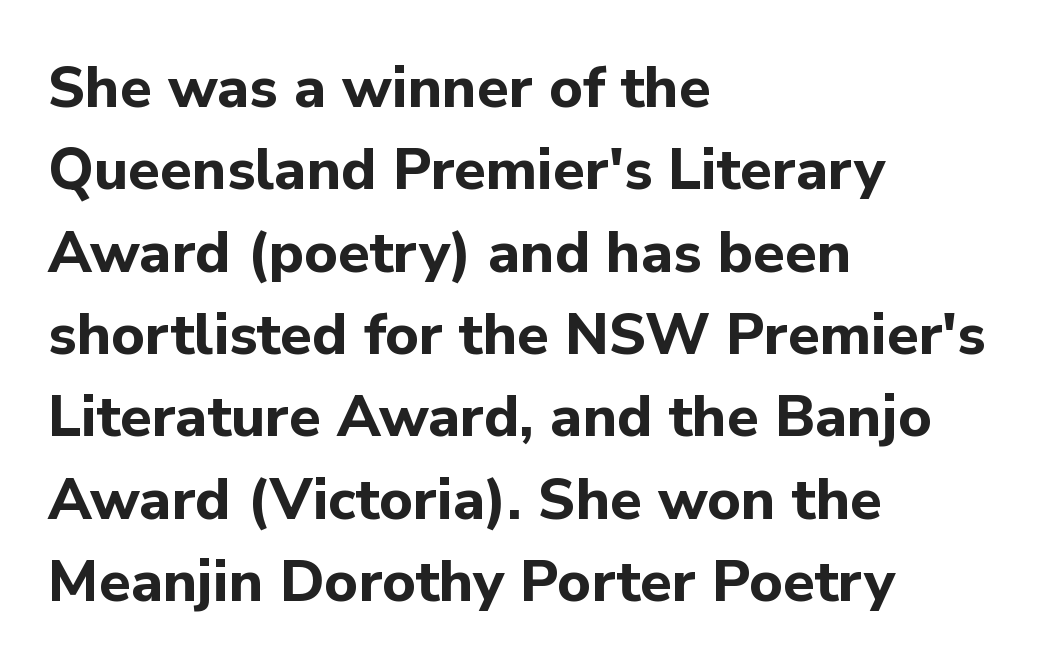
{"serif": "no", "italic": "no", "bold": "yes", "weight": "bold", "width": "normal", "stroke_contrast": "low", "x_height": "medium", "monospaced": "no", "underline": "no", "align": "left", "line_spacing": "normal", "line_spacing_ratio": 1.42, "letter_spacing": "normal", "letter_spacing_em": 0.0, "glyph_px": 58}
